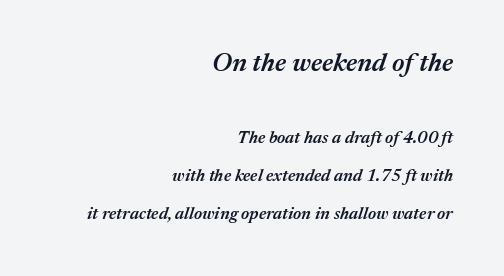
Q: Is the text bold? A: Semi-bold.
Q: Is the text italic (slanted)? A: Yes, it leans right by about 17 degrees.
Q: Is the text underlined? A: No.
Q: How is the paragraph aligned? A: Right-aligned.
Q: Is the spacing between letters normal or unusually wide? A: Normal.
Q: Is the spacing between lines tight, normal or loose? A: Loose.
Q: Which block of text is set in a larger size, the first (top) or the second (bottom)? A: The first (top) one.
